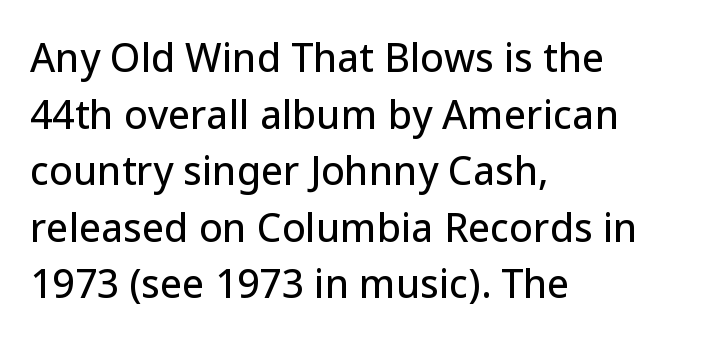
Q: Is the text italic (slanted)? A: No, it is upright.
Q: Is the typeface a serif or a sans-serif typeface? A: Sans-serif.
Q: Is the text underlined? A: No.
Q: How is the paragraph aligned? A: Left-aligned.
Q: Is the spacing between letters normal or unusually wide? A: Normal.
Q: Is the spacing between lines tight, normal or loose? A: Normal.
Q: Width (condensed, normal, or wide)? A: Normal.
Q: Stroke contrast? A: Low.
Q: x-height? A: Medium.
Q: Monospaced? A: No.
